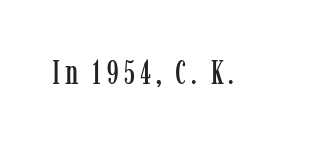
Q: Is the text italic (slanted)? A: No, it is upright.
Q: Is the typeface a serif or a sans-serif typeface? A: Serif.
Q: Is the text underlined? A: No.
Q: Width (condensed, normal, or wide)? A: Condensed.
Q: Stroke contrast? A: Low.
Q: x-height? A: Medium.
Q: Monospaced? A: No.
